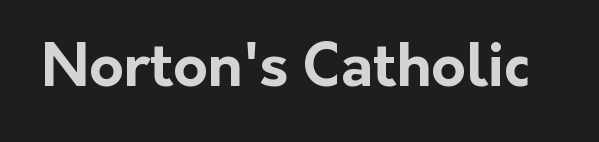
The zone under the glyphs is completely vacant. The designer went with a sans here, leaving each stem footless. A full-strength bold gives these letters their thick strokes. Is there any slant? The stems are plumb. You could not count columns in this text — the font is proportionally spaced.
